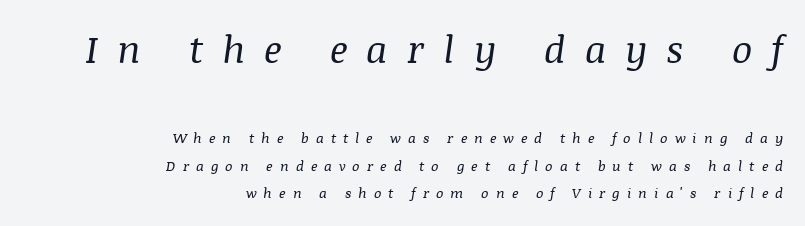
{"serif": "yes", "italic": "yes", "lean": "right", "slant_degrees": 8, "bold": "no", "weight": "regular", "width": "normal", "stroke_contrast": "medium", "x_height": "large", "monospaced": "no", "underline": "no", "align": "right", "line_spacing": "loose", "line_spacing_ratio": 1.97, "letter_spacing": "wide", "letter_spacing_em": 0.5, "larger_block": "first", "size_ratio": 2.71, "glyph_px": 38}
